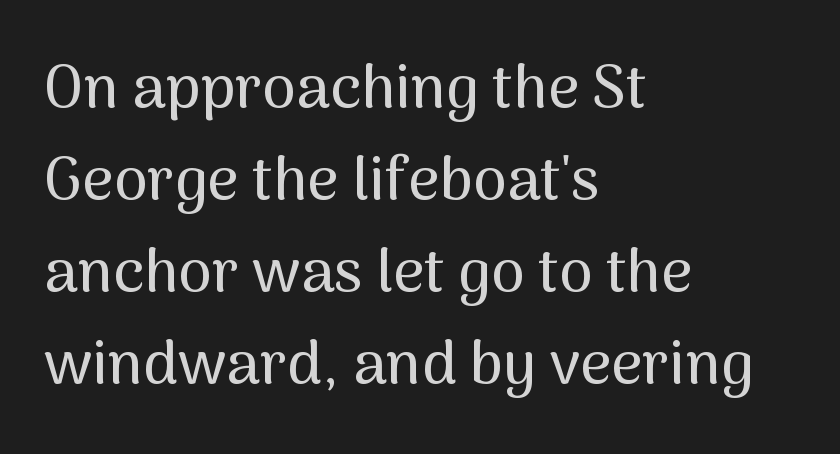
The image shows 61 px sans-serif type, upright; set left-aligned, normal line spacing (1.51x), normal letter spacing, not underlined; medium stroke contrast and a medium x-height.
